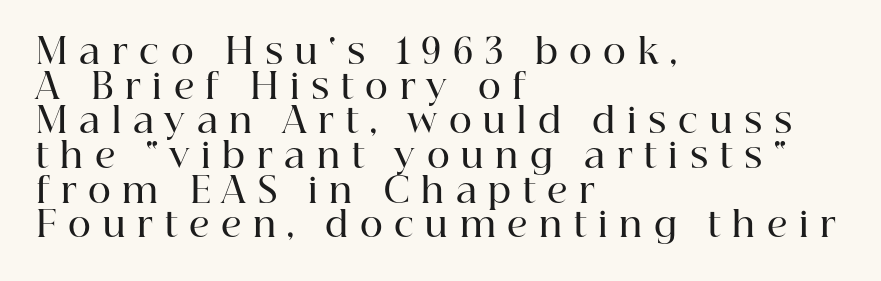
The image shows 35 px semibold serif type, upright; set left-aligned, tight line spacing (0.99x), unusually wide letter spacing (+0.33 em), not underlined; high stroke contrast and a medium x-height.
